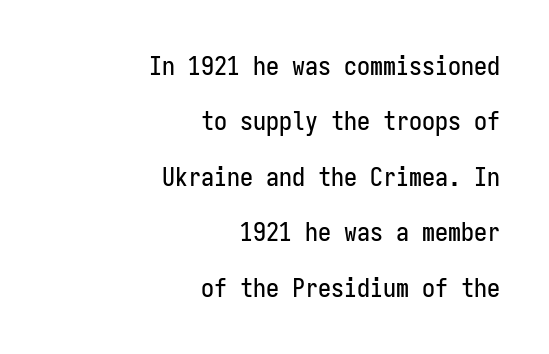
The image shows 26 px text type, upright; set right-aligned, loose line spacing (2.13x), normal letter spacing, not underlined.
